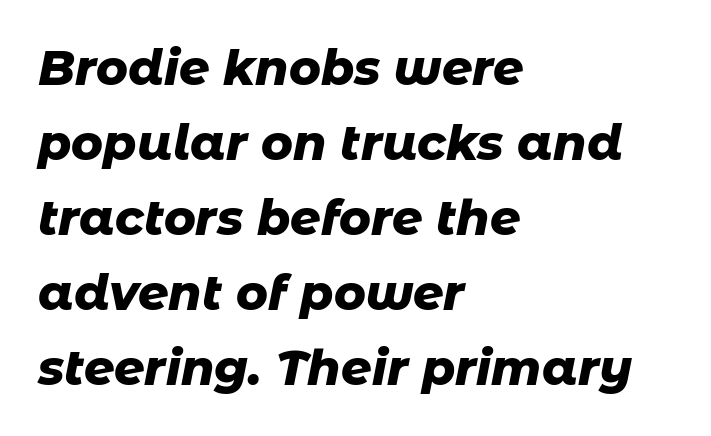
The image shows 48 px heavy type, italic (leaning right); set left-aligned, normal line spacing (1.56x), normal letter spacing, not underlined; low stroke contrast and a medium x-height.
